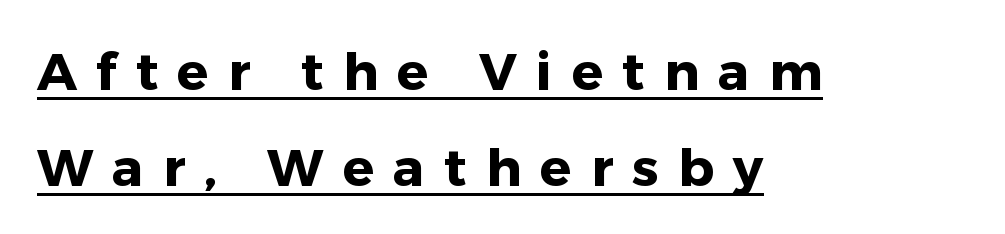
The image shows 52 px heavy sans-serif type, upright; set left-aligned, line spacing 1.84x, unusually wide letter spacing (+0.37 em), underlined; low stroke contrast and a medium x-height.
